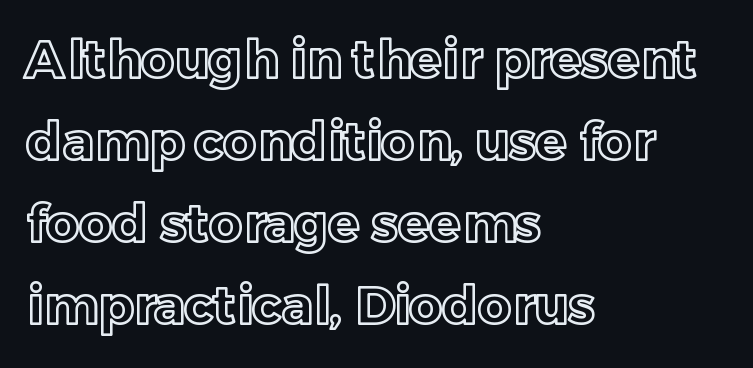
The image shows 52 px text type, upright; set left-aligned, normal line spacing (1.58x), normal letter spacing, not underlined; a medium x-height.
